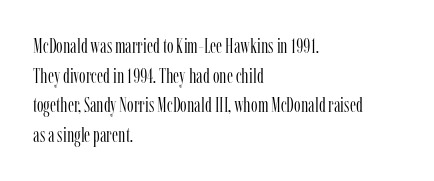
Q: Is the text bold? A: No.
Q: Is the text italic (slanted)? A: No, it is upright.
Q: Is the text underlined? A: No.
Q: How is the paragraph aligned? A: Left-aligned.
Q: Is the spacing between letters normal or unusually wide? A: Normal.
Q: Is the spacing between lines tight, normal or loose? A: Normal.
